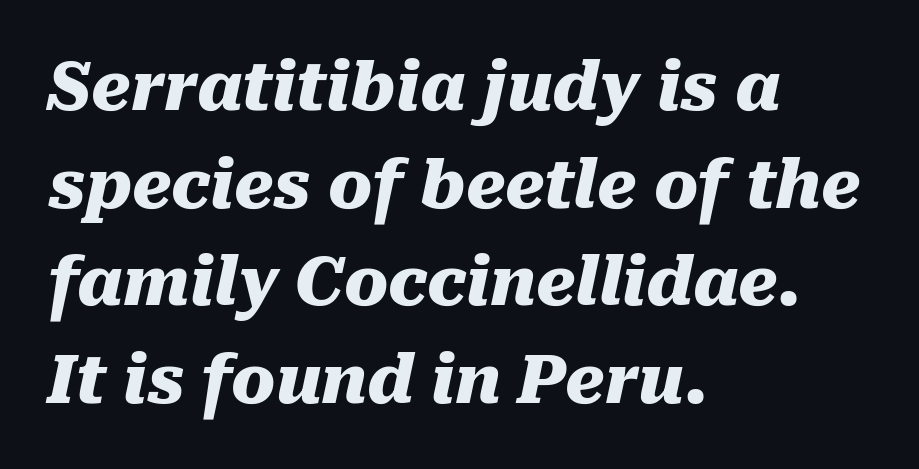
{"italic": "yes", "lean": "right", "slant_degrees": 10, "bold": "yes", "weight": "heavy", "width": "normal", "stroke_contrast": "medium", "x_height": "medium", "monospaced": "no", "underline": "no", "align": "left", "line_spacing": "normal", "line_spacing_ratio": 1.48, "letter_spacing": "normal", "letter_spacing_em": 0.0, "glyph_px": 66}
